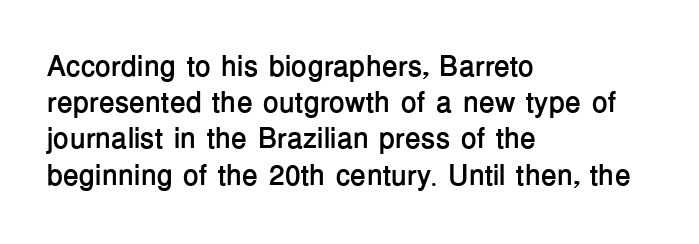
These lines are rendered in a variable-pitch font. Layout note: lines flush left. Descender tails drop into unmarked territory. Posture: upright roman. Is there much room between lines? A standard amount, neither cramped nor airy. The face used here is a sans, in the tradition of grotesques and geometrics.
